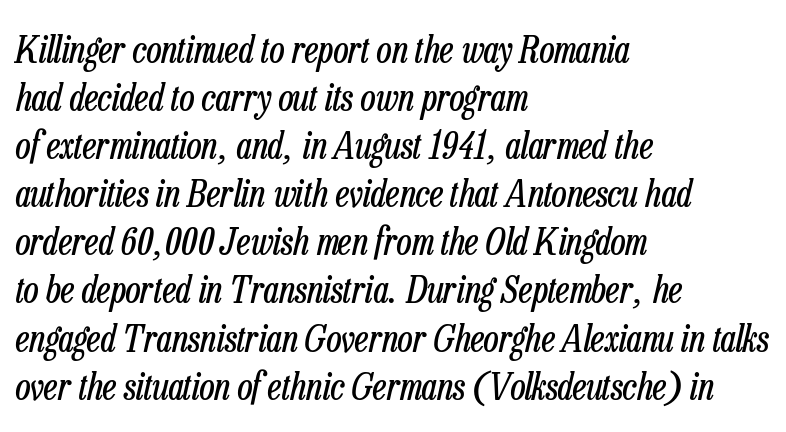
{"italic": "yes", "lean": "right", "slant_degrees": 13, "bold": "no", "weight": "regular", "width": "condensed", "stroke_contrast": "low", "x_height": "medium", "monospaced": "no", "underline": "no", "align": "left", "line_spacing": "normal", "line_spacing_ratio": 1.3, "letter_spacing": "normal", "letter_spacing_em": 0.0, "glyph_px": 37}
